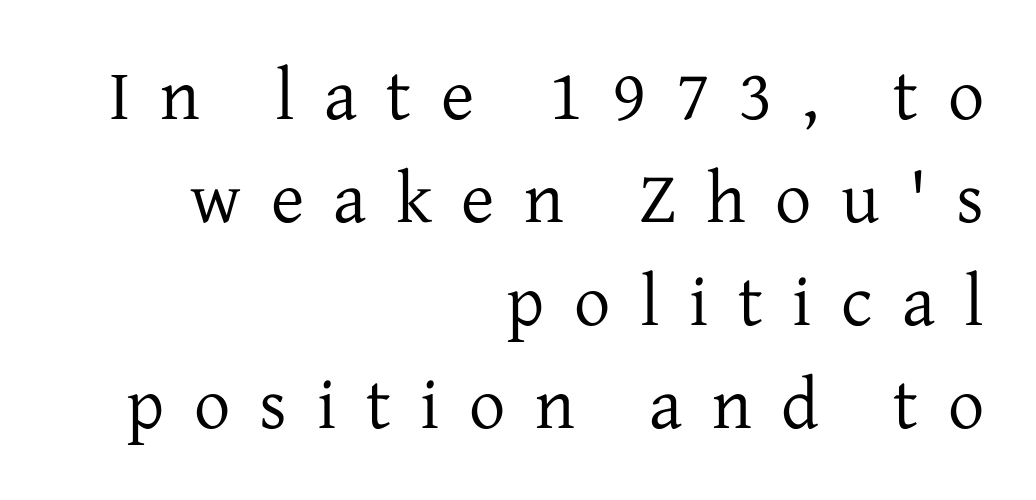
Q: Is the text bold? A: No.
Q: Is the text italic (slanted)? A: No, it is upright.
Q: Is the typeface a serif or a sans-serif typeface? A: Serif.
Q: Is the text underlined? A: No.
Q: How is the paragraph aligned? A: Right-aligned.
Q: Is the spacing between letters normal or unusually wide? A: Unusually wide.
Q: Is the spacing between lines tight, normal or loose? A: Normal.
Q: Width (condensed, normal, or wide)? A: Normal.
Q: Stroke contrast? A: Low.
Q: x-height? A: Medium.
Q: Monospaced? A: No.
